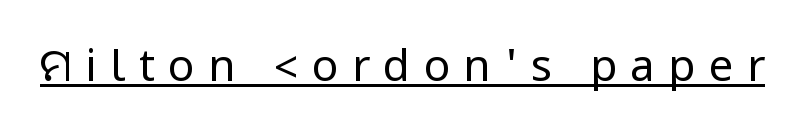
The image shows 44 px regular-weight, condensed sans-serif type, upright; set unusually wide letter spacing (+0.3 em), underlined; low stroke contrast.
